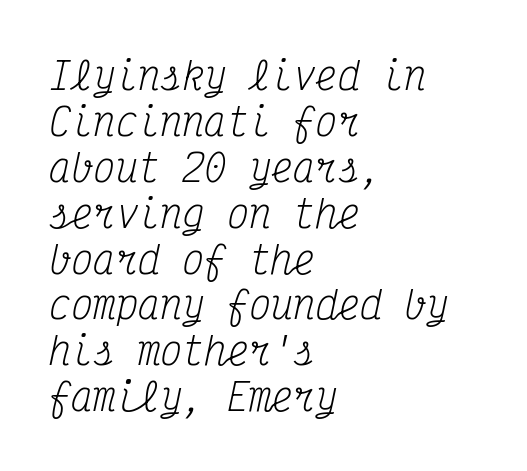
The image shows 37 px regular-weight, condensed serif type, italic (leaning right), monospaced; set left-aligned, line spacing 1.24x, normal letter spacing, not underlined; medium stroke contrast and a medium x-height.
